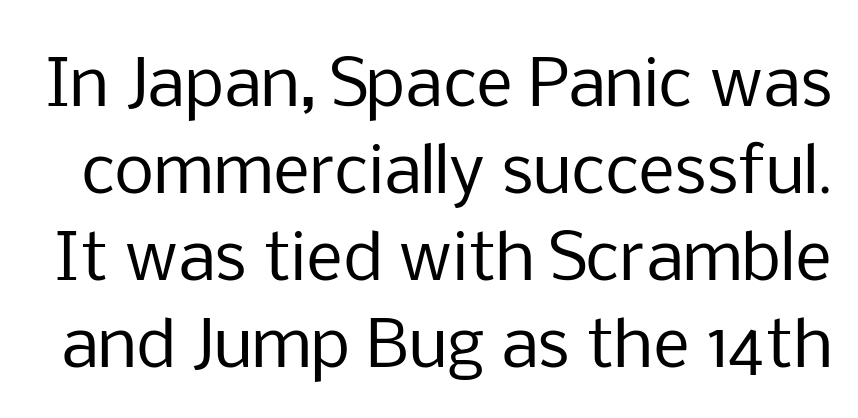
Q: Is the text bold? A: No.
Q: Is the text italic (slanted)? A: No, it is upright.
Q: Is the typeface a serif or a sans-serif typeface? A: Sans-serif.
Q: Is the text underlined? A: No.
Q: Is the spacing between letters normal or unusually wide? A: Normal.
Q: Is the spacing between lines tight, normal or loose? A: Normal.
Q: Width (condensed, normal, or wide)? A: Normal.
Q: Stroke contrast? A: Low.
Q: x-height? A: Medium.
Q: Monospaced? A: No.
